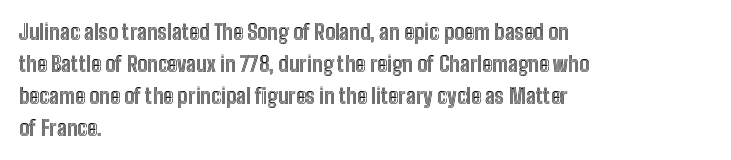
Spacing between characters is what you'd get straight out of the box. This sample is left-justified, so line endings fall wherever the words run out. Has an underline been added? It has not. Evenly set lines give the paragraph a standard silhouette. You can tell it's not italic because the verticals are truly vertical.
